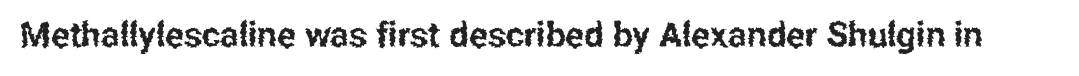
A clean baseline with only descenders dipping below it. The typography opts for an upright posture over an oblique one. Spacing verdict: proportional, widths tailored to each character. This rendering employs a face without finishing strokes, i.e., a sans-serif.
